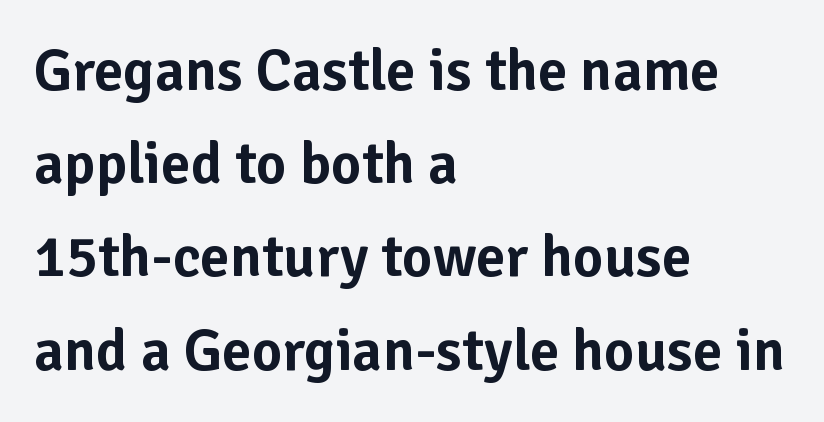
{"serif": "no", "italic": "no", "width": "normal", "stroke_contrast": "low", "x_height": "medium", "monospaced": "no", "underline": "no", "align": "left", "line_spacing": "normal", "line_spacing_ratio": 1.58, "letter_spacing": "normal", "letter_spacing_em": 0.0, "glyph_px": 59}
